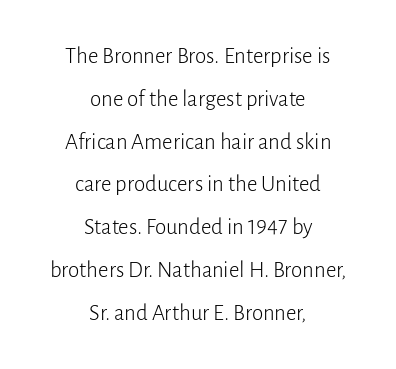
This is not heavy type; no bold has been used. The string is rendered with underlining switched off. A roman cut, with each character standing at attention. You could call the tracking neutral — neither tight nor loose. Line starts and ends both wander, symmetrically.
